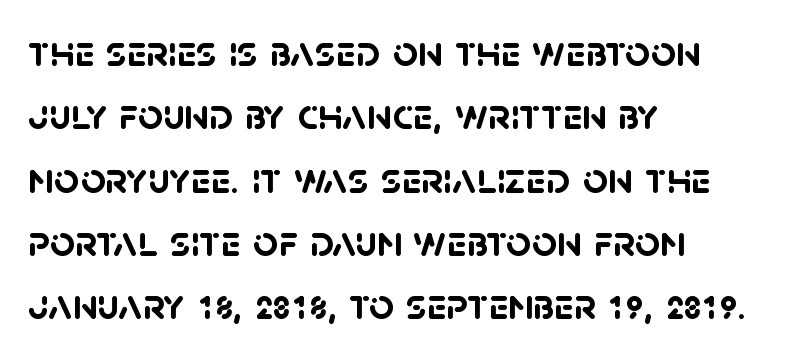
Tracking here is standard; glyphs follow each other at the usual distance. The paragraph shown leans on its left margin. Typographic density is high because the face is bold. The font family rendered here belongs to the sans-serif group. Regular leading. The space directly below the letters is spotless.
